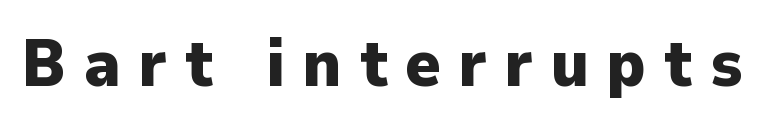
The type family on display is of the sans-serif kind. The face used here has the dense, thick strokes of a bold. You could not count columns in this text — the font is proportionally spaced. The baseline area is clear.
